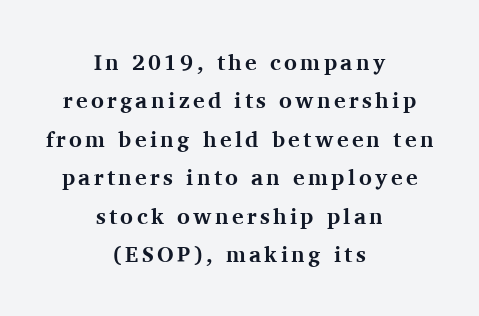
{"italic": "no", "bold": "yes", "underline": "no", "align": "center", "line_spacing_ratio": 1.75, "glyph_px": 22}
